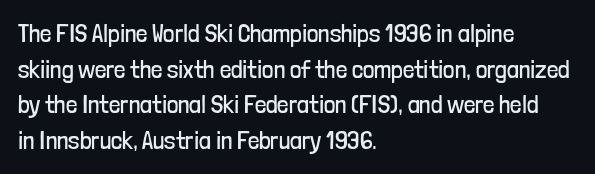
The image shows 25 px text type, upright; set left-aligned, normal line spacing (1.43x), normal letter spacing, not underlined.
